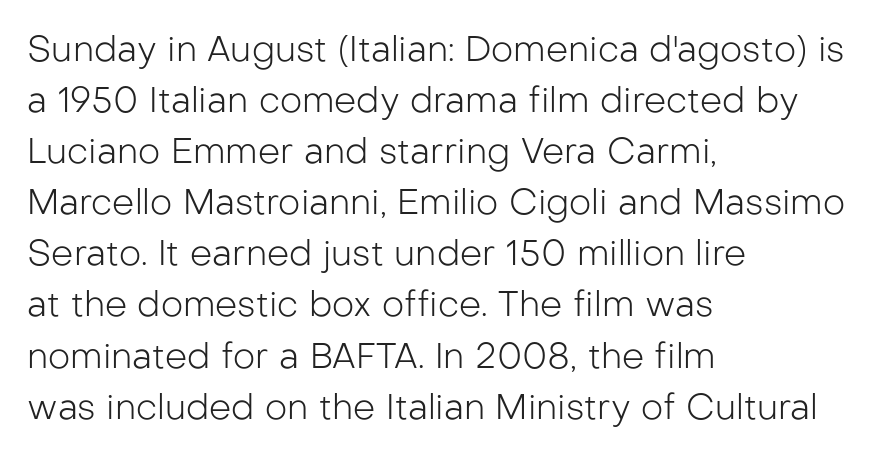
{"serif": "no", "italic": "no", "bold": "no", "weight": "light", "width": "normal", "stroke_contrast": "low", "x_height": "medium", "monospaced": "no", "underline": "no", "align": "left", "line_spacing": "normal", "line_spacing_ratio": 1.46, "letter_spacing": "normal", "letter_spacing_em": 0.0, "glyph_px": 35}
